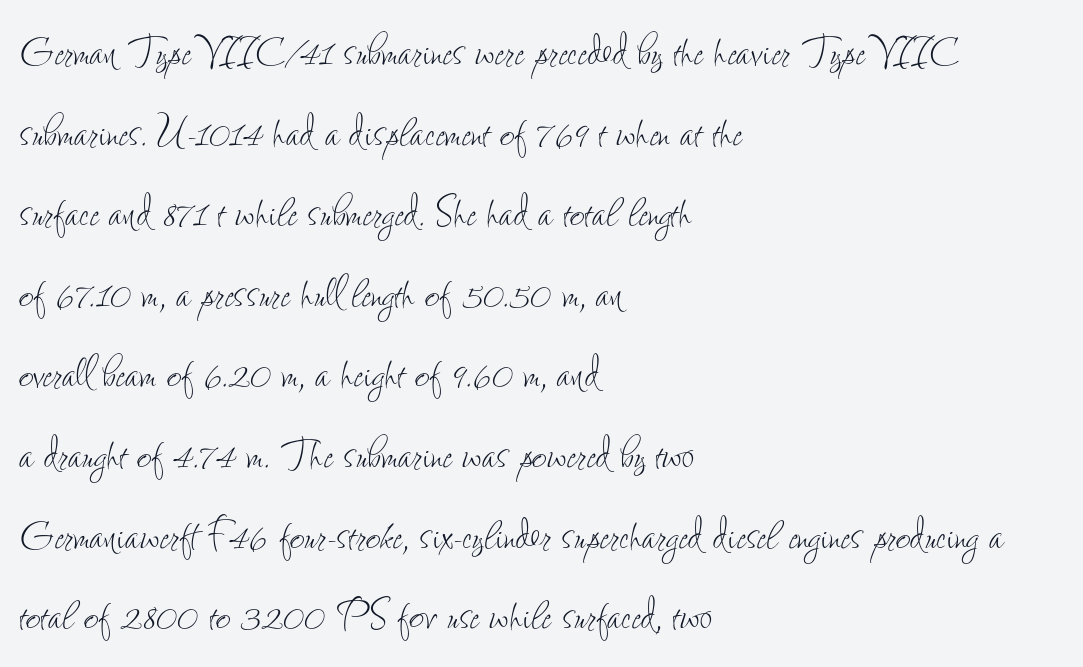
{"bold": "no", "weight": "thin", "width": "condensed", "stroke_contrast": "low", "x_height": "small", "monospaced": "no", "underline": "no", "align": "left", "line_spacing": "normal", "line_spacing_ratio": 1.55, "letter_spacing": "normal", "letter_spacing_em": 0.0, "glyph_px": 52}
